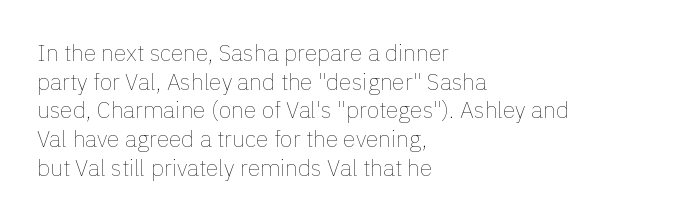
The image shows 23 px text type, upright; set left-aligned, normal line spacing (1.25x), normal letter spacing, not underlined.
